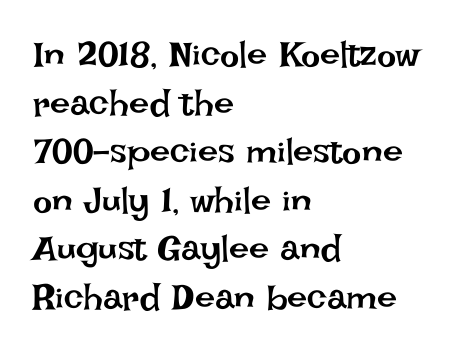
Q: Is the text bold? A: No.
Q: Is the text italic (slanted)? A: No, it is upright.
Q: Is the text underlined? A: No.
Q: How is the paragraph aligned? A: Left-aligned.
Q: Is the spacing between letters normal or unusually wide? A: Normal.
Q: Is the spacing between lines tight, normal or loose? A: Normal.
Q: Width (condensed, normal, or wide)? A: Normal.
Q: Stroke contrast? A: Low.
Q: x-height? A: Large.
Q: Monospaced? A: No.
